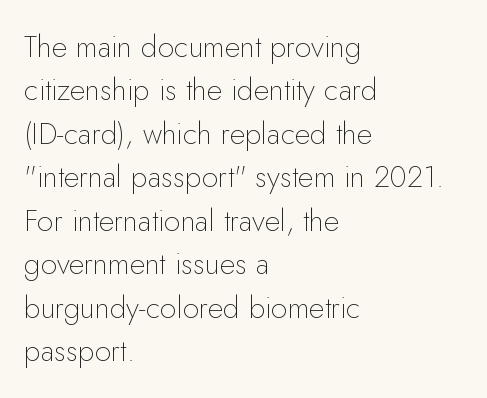
The space between consecutive lines is moderate. Where is the straight margin? On the left. The weight would be labelled regular, book, light, or lighter still. A typesetter would call this proportional, since set widths differ per character. This is roman type, the default non-slanted kind.
